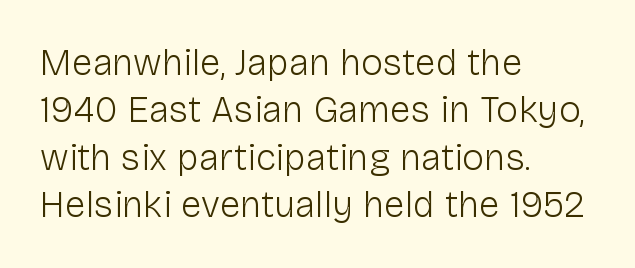
Horizontal alignment here is leftward, the default for most running prose. Is the type heavy? It reads as light-to-regular instead. Does the leading feel generous? No, just average. Do the characters align in a grid? No, the font is proportional. This sample uses plain, unmodified letter spacing.
